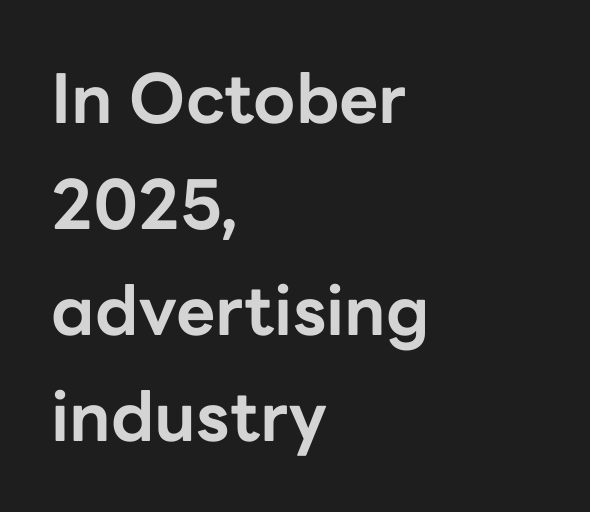
These lines carry a lot of weight — the face is fully bold. Each row of text sits above clean, open space. The space between consecutive lines is moderate. Alignment: flush left. Characters follow at the spacing the type designer built in.
